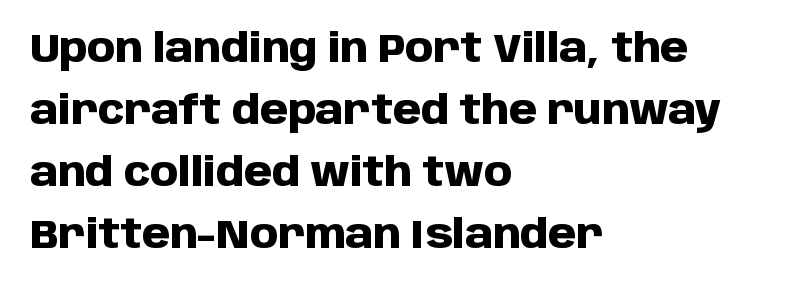
This rendering features lettering with no underline. Set as a true bold cut, around the 700 mark. A typesetter would call this zero additional tracking. All the whitespace from short lines collects on the right.
